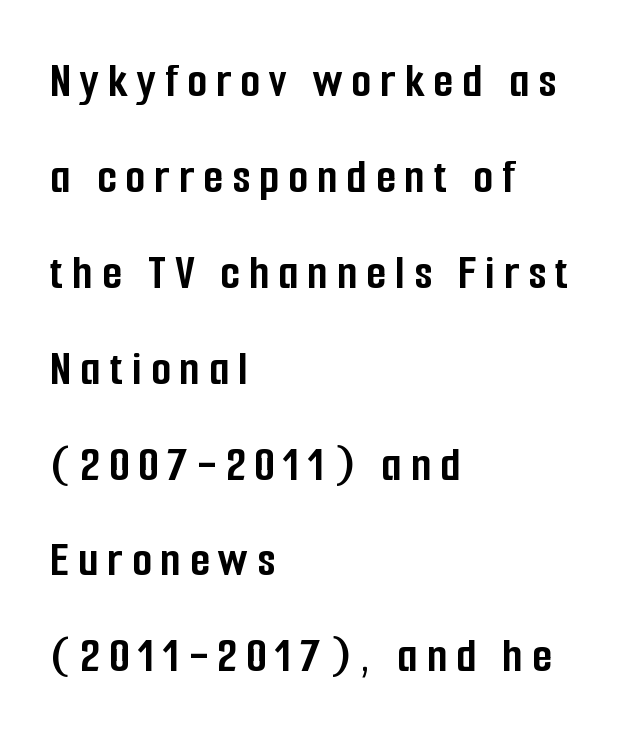
{"serif": "no", "italic": "no", "bold": "yes", "weight": "semibold", "width": "condensed", "stroke_contrast": "low", "x_height": "medium", "monospaced": "no", "underline": "no", "align": "left", "line_spacing_ratio": 1.88, "glyph_px": 51}
